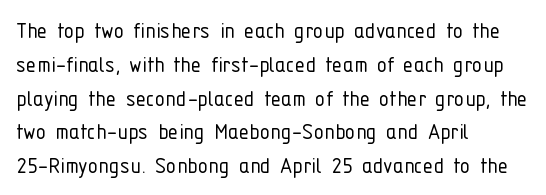
Descenders are the only things crossing below the line. Vertical strokes here are truly vertical. Compared with typical paragraphs, the rows here are spaced about the same. The setting favours the left margin, as ordinary paragraphs usually do.
